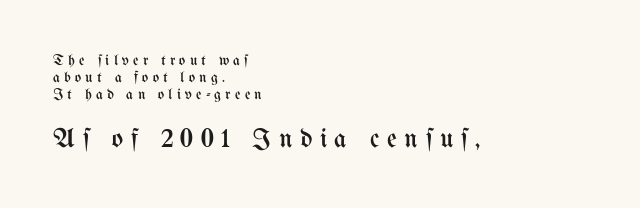
The image shows 27 px text type, upright; set left-aligned, tight line spacing (1.13x), unusually wide letter spacing (+0.28 em), not underlined; the second (bottom) block is 1.8x larger.
